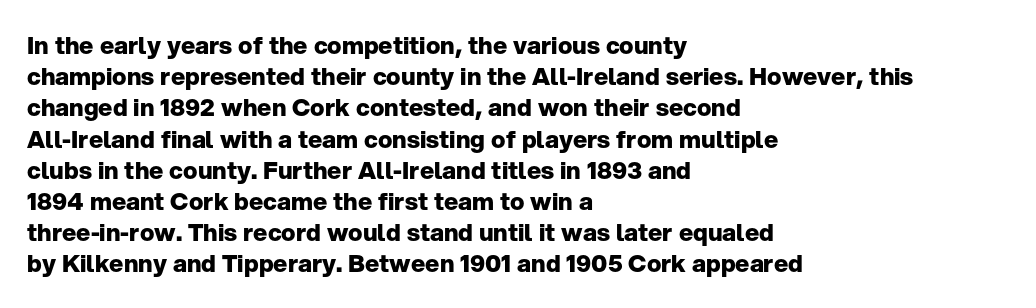
{"italic": "no", "bold": "yes", "underline": "no", "align": "left", "line_spacing": "normal", "line_spacing_ratio": 1.3, "letter_spacing": "normal", "letter_spacing_em": 0.0, "glyph_px": 24}
